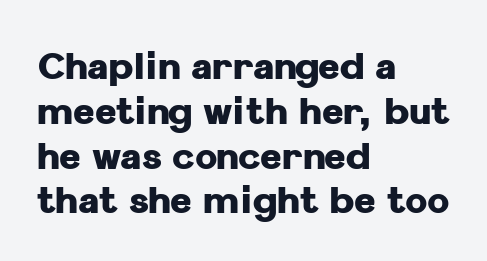
Q: Is the text bold? A: Yes.
Q: Is the text italic (slanted)? A: No, it is upright.
Q: Is the typeface a serif or a sans-serif typeface? A: Sans-serif.
Q: Is the text underlined? A: No.
Q: How is the paragraph aligned? A: Left-aligned.
Q: Is the spacing between letters normal or unusually wide? A: Normal.
Q: Width (condensed, normal, or wide)? A: Normal.
Q: Stroke contrast? A: Low.
Q: x-height? A: Medium.
Q: Monospaced? A: No.
